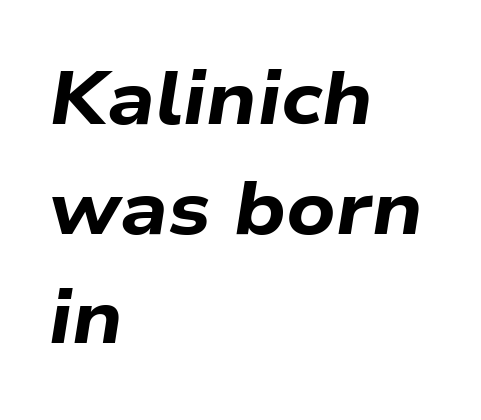
Does the leading feel generous? No, just average. Alignment: flush left. Type without underlining. In terms of posture, this sample is oblique.
